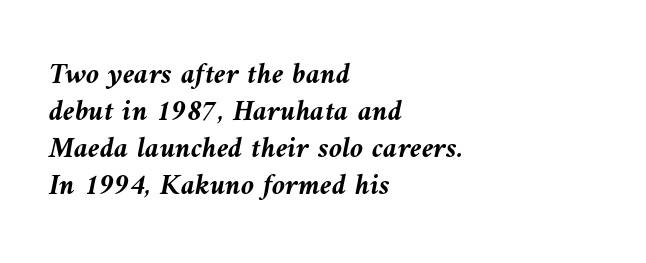
The image shows 30 px semibold type, italic (leaning left); set left-aligned, line spacing 1.23x, normal letter spacing, not underlined; medium stroke contrast and a medium x-height.
